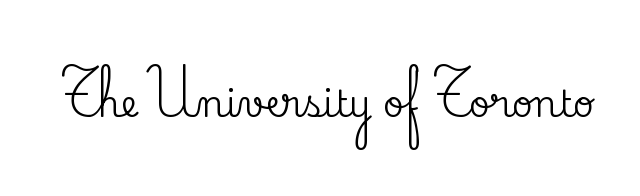
The image shows 36 px serif type, upright; set normal letter spacing, not underlined; medium stroke contrast and a small x-height.
